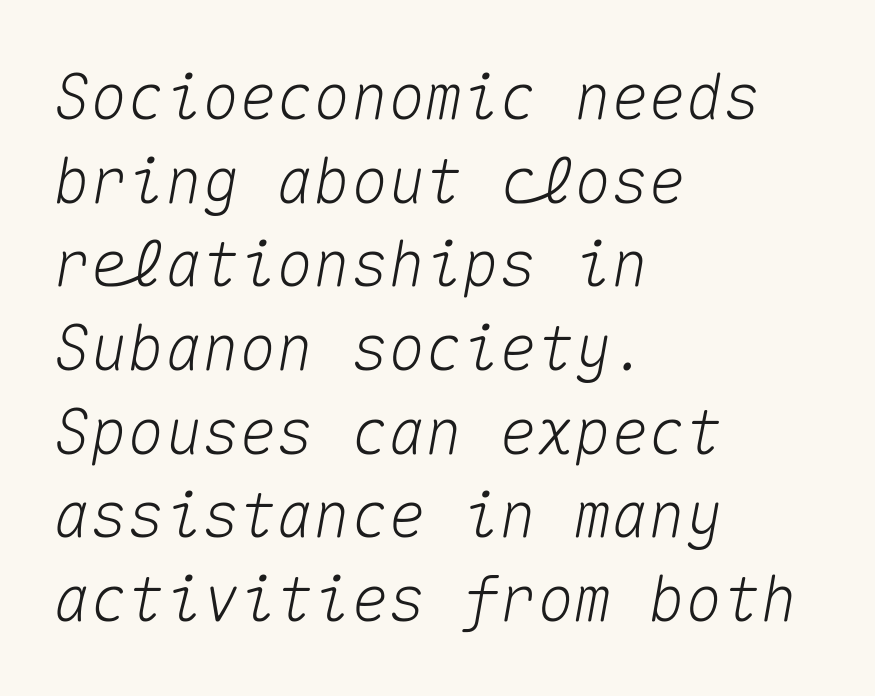
The image shows 62 px text type, italic (leaning right), monospaced; set left-aligned, normal line spacing (1.35x), normal letter spacing, not underlined; medium stroke contrast and a medium x-height.
